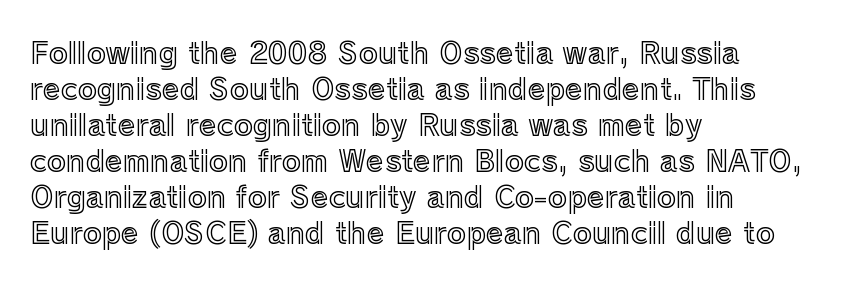
The image shows 29 px text type, upright; set left-aligned, line spacing 1.24x, normal letter spacing, not underlined; a medium x-height.
